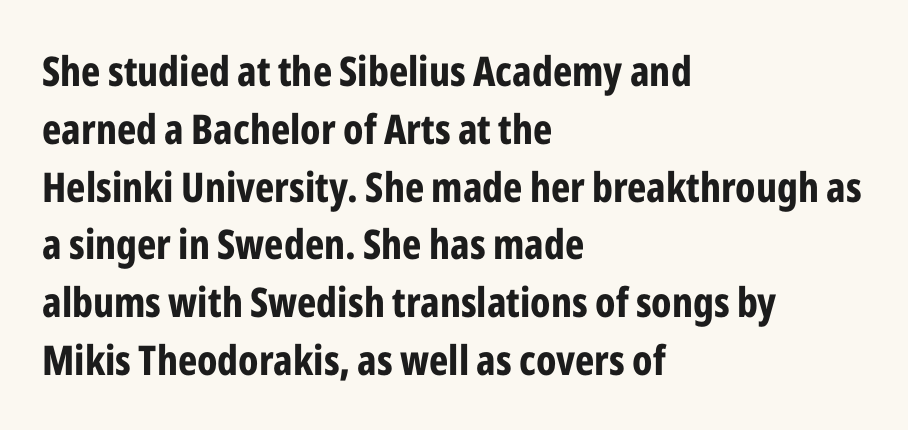
Regarding serifs, this sample does without them. Is this a fixed-width face? No — the glyphs have proportional, varying widths. The letterforms sit shoulder to shoulder at normal distance. The letters stand upright; this is a roman face. The space between consecutive lines is moderate.
